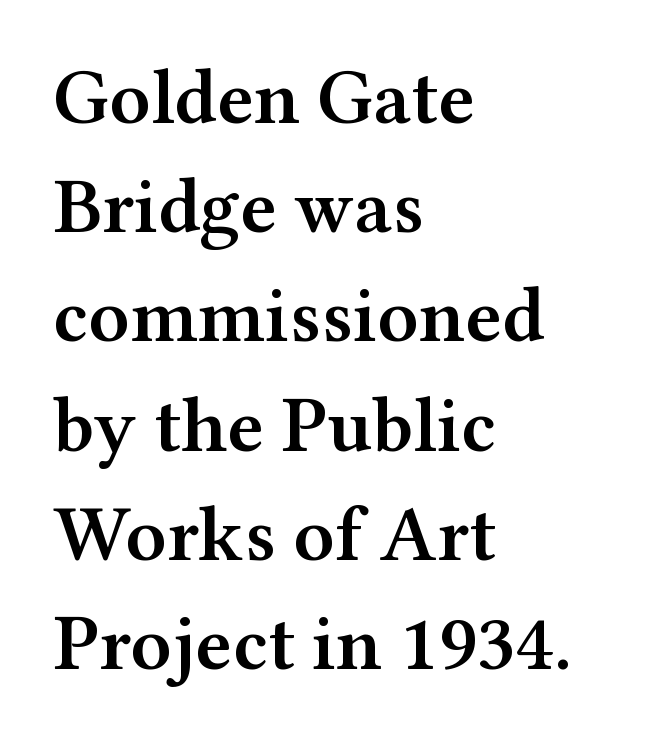
Q: Is the text bold? A: Semi-bold.
Q: Is the text italic (slanted)? A: No, it is upright.
Q: Is the typeface a serif or a sans-serif typeface? A: Serif.
Q: Is the text underlined? A: No.
Q: How is the paragraph aligned? A: Left-aligned.
Q: Is the spacing between letters normal or unusually wide? A: Normal.
Q: Is the spacing between lines tight, normal or loose? A: Normal.
Q: Width (condensed, normal, or wide)? A: Wide.
Q: Stroke contrast? A: Medium.
Q: x-height? A: Medium.
Q: Monospaced? A: No.
